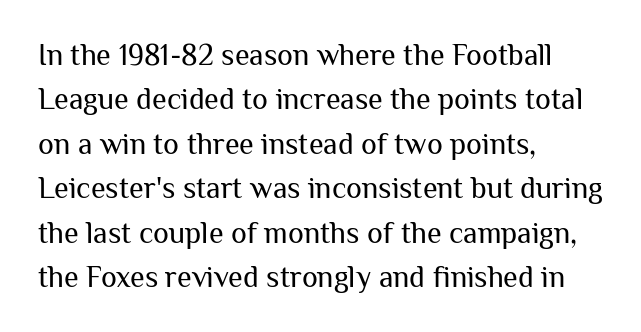
The image shows 30 px regular-weight sans-serif type, upright; set left-aligned, normal line spacing (1.48x), normal letter spacing, not underlined; medium stroke contrast and a medium x-height.
